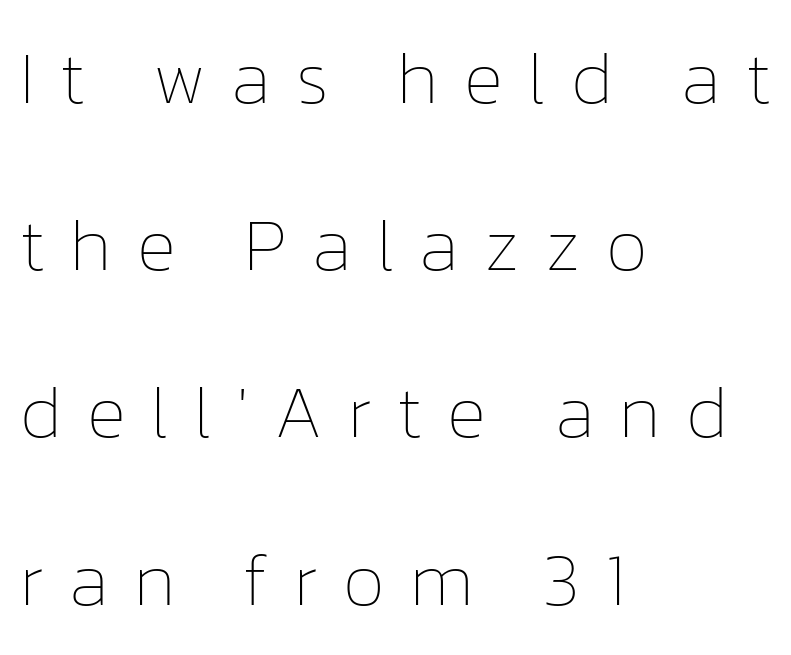
{"italic": "no", "bold": "no", "weight": "thin", "width": "normal", "stroke_contrast": "low", "x_height": "medium", "monospaced": "no", "underline": "no", "align": "left", "line_spacing": "loose", "line_spacing_ratio": 2.23, "letter_spacing": "wide", "letter_spacing_em": 0.34, "glyph_px": 75}
